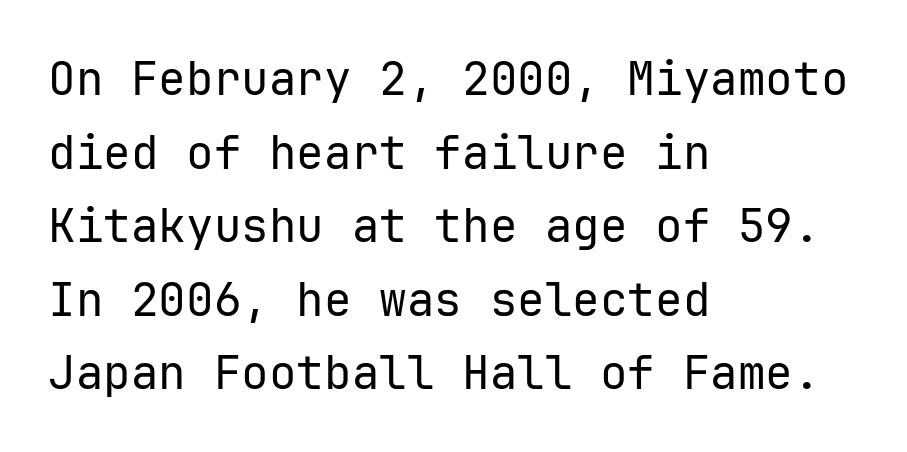
When letters stand straight like this, we call the style roman or upright. The designer went with a sans here, leaving each stem footless. Every character here occupies the same horizontal width, giving the sample a typewriter-like rhythm. This sample uses plain, unmodified letter spacing.
